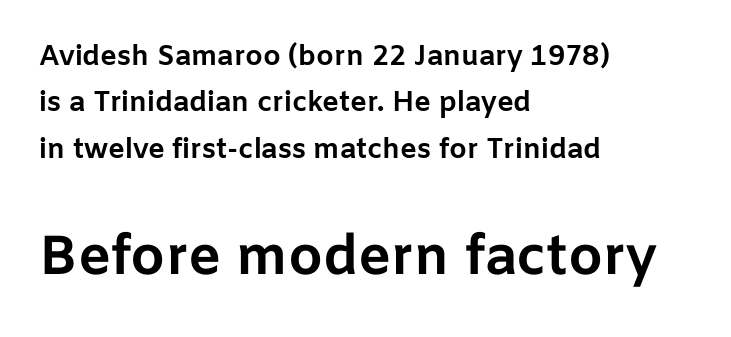
{"serif": "no", "italic": "no", "bold": "yes", "weight": "bold", "width": "normal", "stroke_contrast": "low", "x_height": "medium", "monospaced": "no", "underline": "no", "align": "left", "line_spacing": "normal", "line_spacing_ratio": 1.66, "letter_spacing": "normal", "letter_spacing_em": 0.0, "larger_block": "second", "size_ratio": 1.96, "glyph_px": 55}
